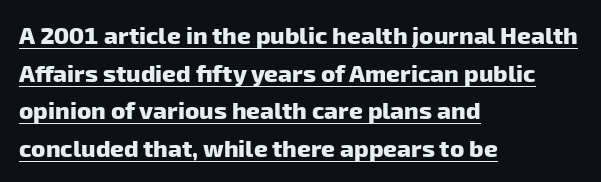
Q: Is the text bold? A: Yes.
Q: Is the text underlined? A: Yes.
Q: How is the paragraph aligned? A: Left-aligned.
Q: Is the spacing between letters normal or unusually wide? A: Normal.
Q: Is the spacing between lines tight, normal or loose? A: Normal.
